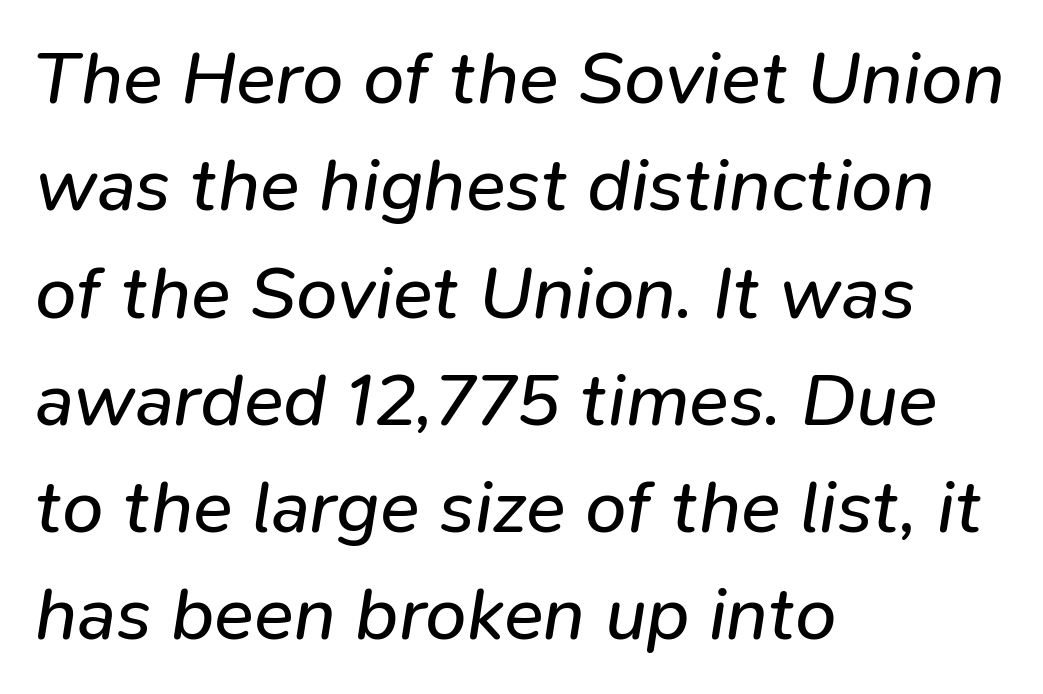
The image shows 74 px regular-weight type, italic (leaning right); set left-aligned, normal line spacing (1.45x), normal letter spacing, not underlined; low stroke contrast and a medium x-height.
